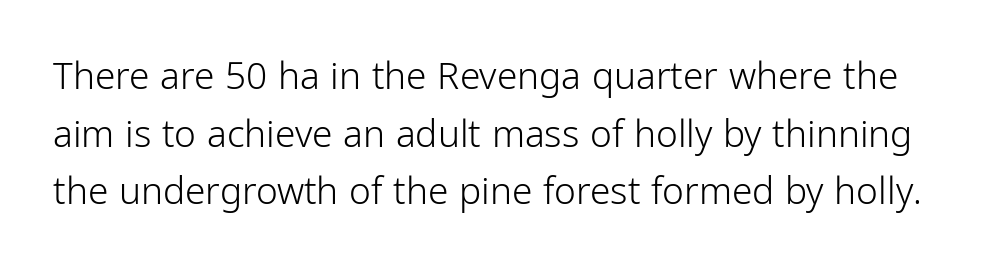
{"serif": "no", "italic": "no", "bold": "no", "weight": "light", "width": "condensed", "stroke_contrast": "low", "x_height": "medium", "monospaced": "no", "underline": "no", "line_spacing": "normal", "line_spacing_ratio": 1.56, "letter_spacing": "normal", "letter_spacing_em": 0.0, "glyph_px": 37}
